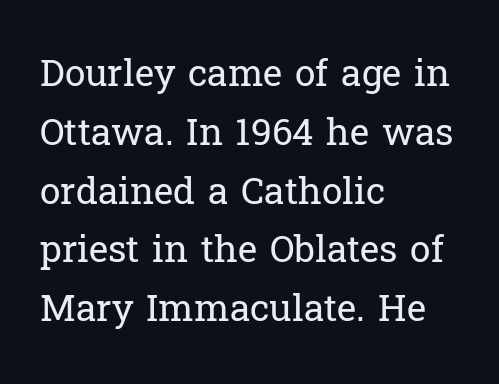
{"serif": "yes", "italic": "no", "bold": "no", "weight": "regular", "width": "normal", "stroke_contrast": "low", "x_height": "medium", "monospaced": "no", "underline": "no", "align": "left", "line_spacing": "normal", "line_spacing_ratio": 1.59, "letter_spacing": "normal", "letter_spacing_em": 0.0, "glyph_px": 37}
